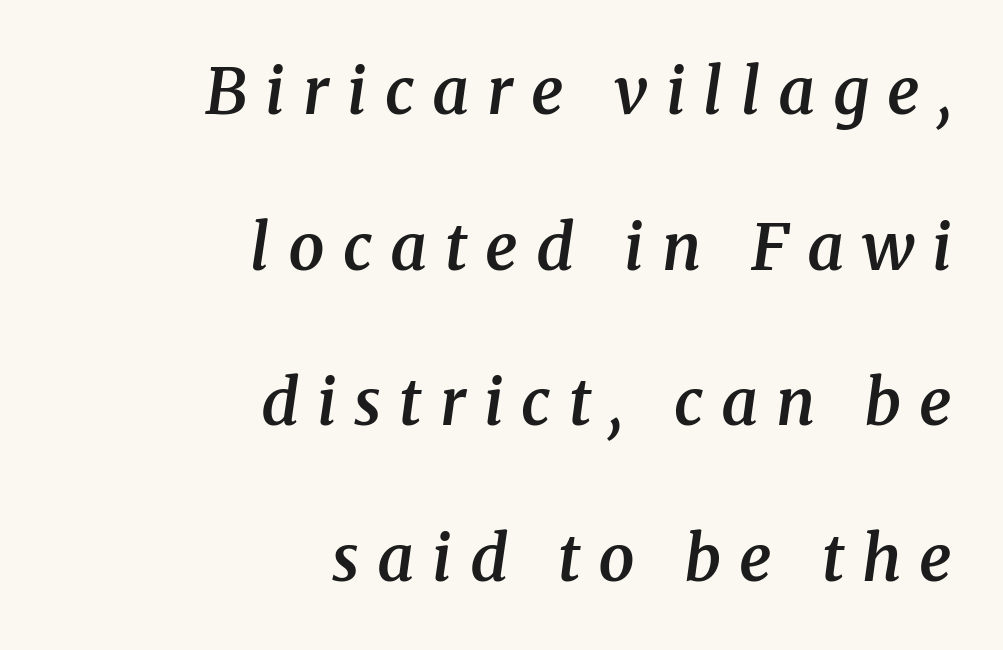
Every character sits at an angle, as italics do. Does the copy run flush right? Yes — the right margin is perfectly even. This rendering widens character spacing well past its baseline value. Examine the stroke ends and you'll spot serifs. Each new line begins a long way beneath the previous one. Words float on clear page, feet unadorned.
